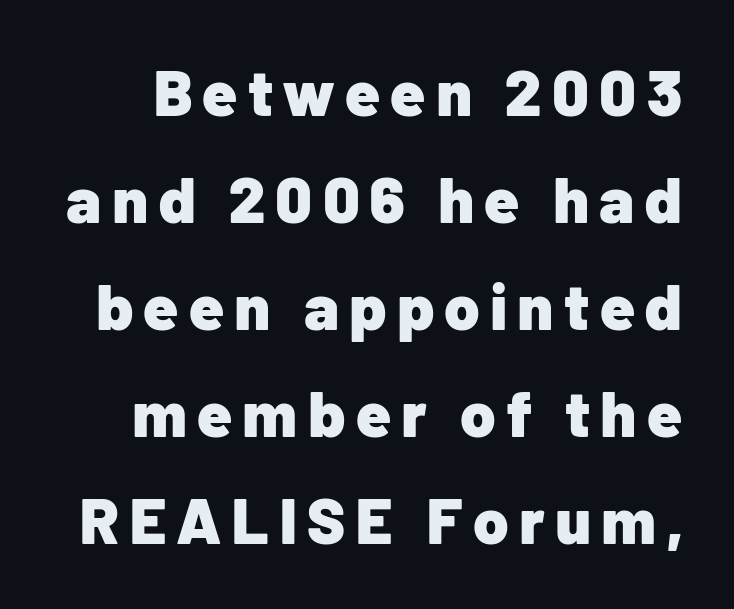
The lettering holds an erect, upright posture throughout. This block has exactly the height ordinary leading produces. Regarding serifs, this sample does without them. Character widths vary here, with narrow letters taking less room than wide ones. Decoration check: the copy has no underline.
